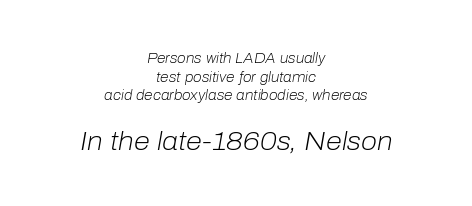
{"italic": "yes", "lean": "right", "slant_degrees": 10, "bold": "no", "underline": "no", "align": "center", "line_spacing": "normal", "line_spacing_ratio": 1.33, "letter_spacing": "normal", "letter_spacing_em": 0.0, "larger_block": "second", "size_ratio": 1.86, "glyph_px": 26}
